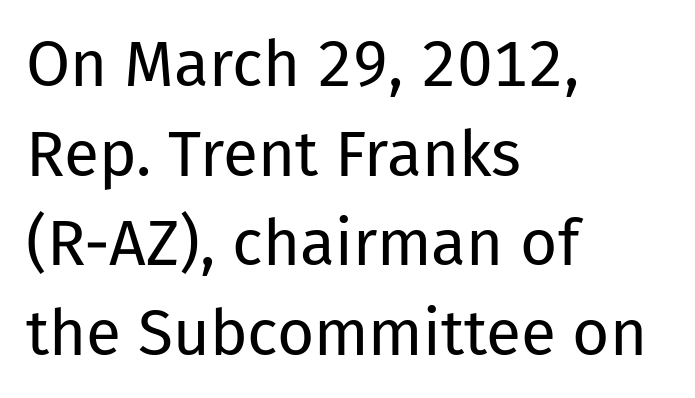
The image shows 64 px regular-weight sans-serif type, upright; set left-aligned, normal line spacing (1.4x), normal letter spacing, not underlined; low stroke contrast and a medium x-height.
